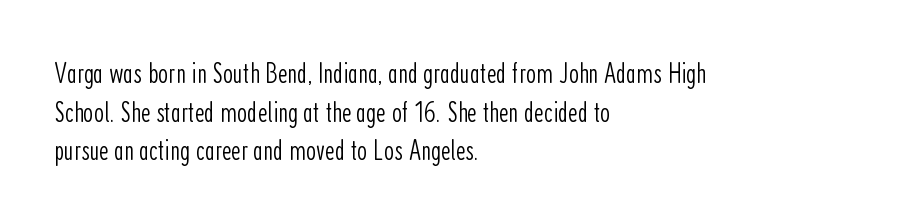
The space directly below the letters is spotless. Standard letterfit; no display-style spreading of the glyphs. The specimen reads as upright at a glance. The letters advance in unequal steps, a hallmark of proportional type.
